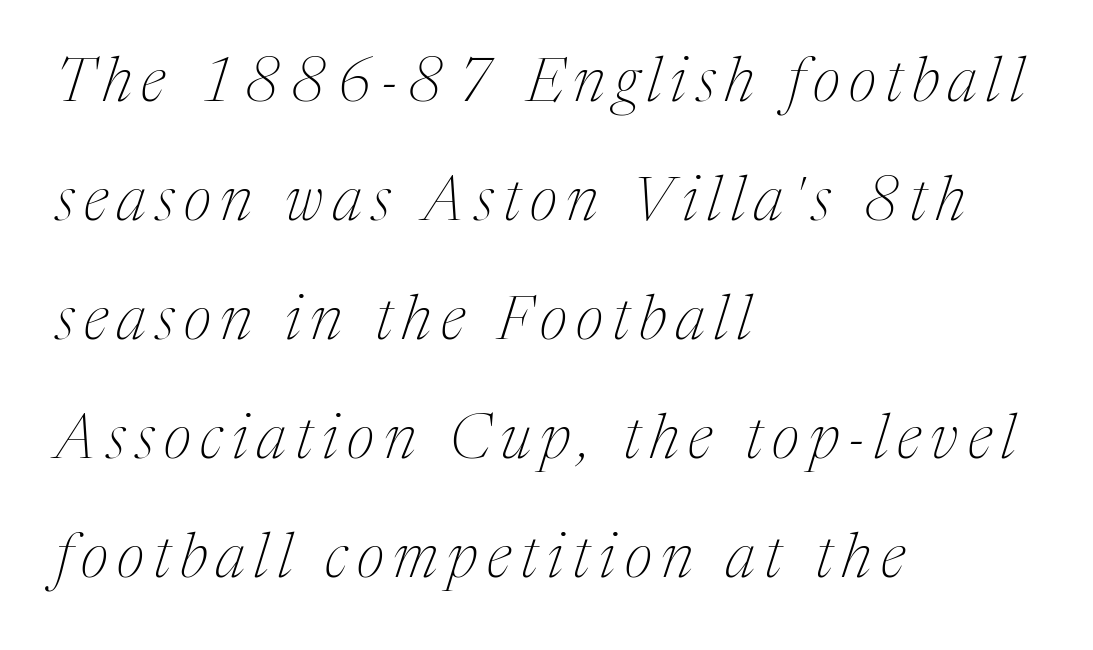
The vertical gap from one line to the next is large. Looks like regular typesetting: each glyph gets only the width it needs. These lines were composed using italics. A classic flush-left, rag-right setting is used for this passage. The passage shown is typeset with a serif family. Stroke mass is kept to a normal reading level or below.
